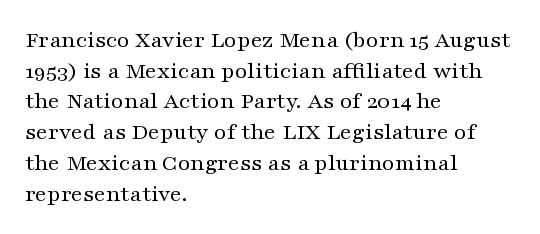
Is the type heavy? It reads as light-to-regular instead. Leftover space on each line is placed entirely after the last word. Characters follow at the spacing the type designer built in. The passage shown stacks its lines at a standard gap.
